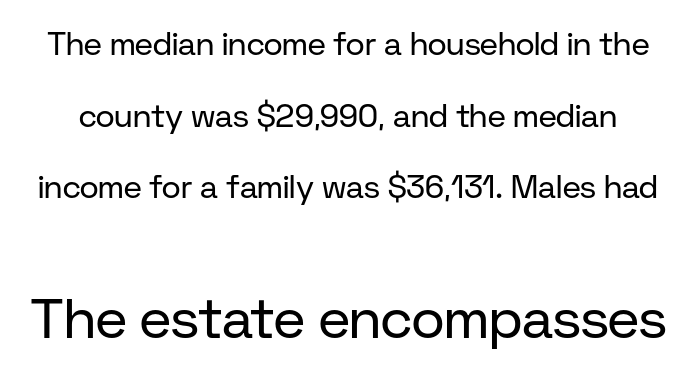
Q: Is the text bold? A: No.
Q: Is the text italic (slanted)? A: No, it is upright.
Q: Is the typeface a serif or a sans-serif typeface? A: Sans-serif.
Q: Is the text underlined? A: No.
Q: Is the spacing between letters normal or unusually wide? A: Normal.
Q: Is the spacing between lines tight, normal or loose? A: Loose.
Q: Which block of text is set in a larger size, the first (top) or the second (bottom)? A: The second (bottom) one.
Q: Width (condensed, normal, or wide)? A: Normal.
Q: Stroke contrast? A: Low.
Q: x-height? A: Medium.
Q: Monospaced? A: No.
